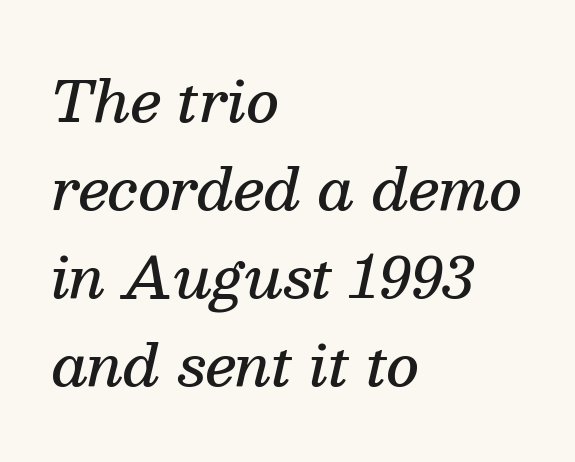
Layout note: lines flush left. The passage shown is not underscored anywhere. Typographically, this falls in the serif category. The letters are semibold — heavier than regular but short of a full bold. Successive baselines arrive at the customary interval.
